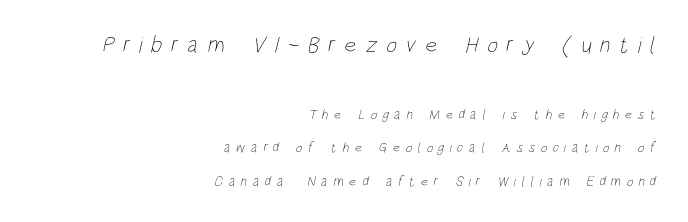
{"bold": "no", "underline": "no", "align": "right", "line_spacing": "loose", "line_spacing_ratio": 2.4, "letter_spacing": "wide", "letter_spacing_em": 0.39, "larger_block": "first", "size_ratio": 1.64, "glyph_px": 23}
